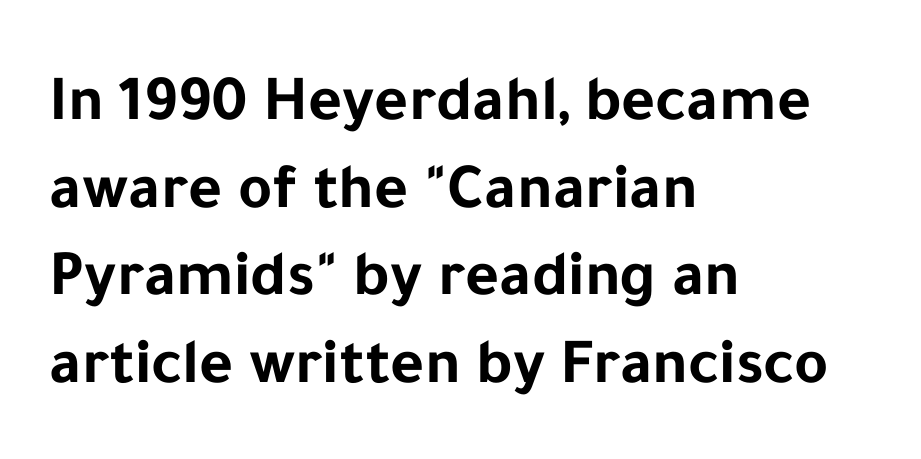
The rendering uses a moderate line-height, typical for paragraphs. Descender tails drop into unmarked territory. Posture: straight, roman, zero tilt. The rendering uses a bold face; every stroke is thick and dark. Casual observation: everything's shoved over to the left. Look at the tracking — it's just the regular setting, nothing added.
